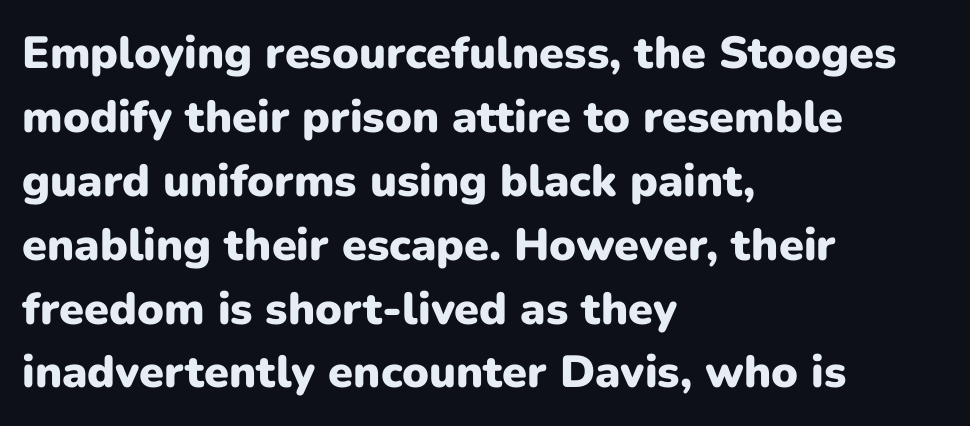
A typesetter would call this proportional, since set widths differ per character. Look at the tracking — it's just the regular setting, nothing added. It's the straight-up-and-down kind of type. The text was rendered using a sans face with plain stroke endings. Pretty heavy lettering here — definitely bold. The words here are not underlined.
